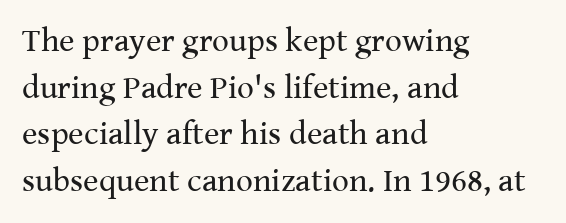
Teacher's note: observe the even left margin — that is flush-left alignment. This sample keeps an unexceptional amount of space between lines. Classification — serif. Character widths vary here, with narrow letters taking less room than wide ones.
